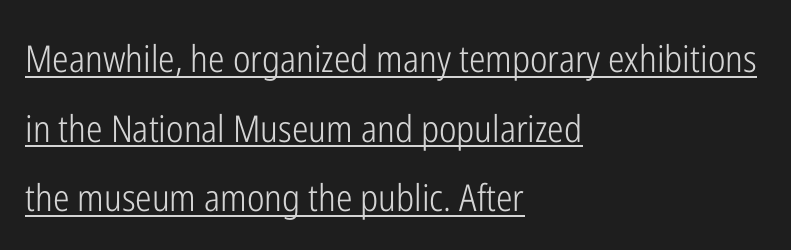
{"serif": "no", "italic": "no", "bold": "no", "weight": "light", "width": "condensed", "stroke_contrast": "low", "x_height": "medium", "monospaced": "no", "underline": "yes", "align": "left", "line_spacing_ratio": 1.88, "letter_spacing": "normal", "letter_spacing_em": 0.0, "glyph_px": 37}
